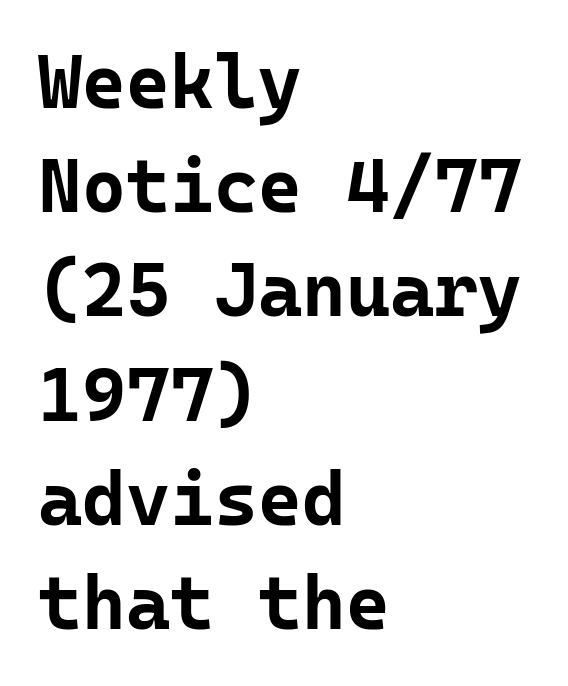
{"serif": "no", "italic": "no", "bold": "yes", "weight": "bold", "width": "normal", "stroke_contrast": "low", "x_height": "medium", "monospaced": "yes", "underline": "no", "align": "left", "line_spacing": "normal", "line_spacing_ratio": 1.39, "letter_spacing": "normal", "letter_spacing_em": 0.0, "glyph_px": 75}
